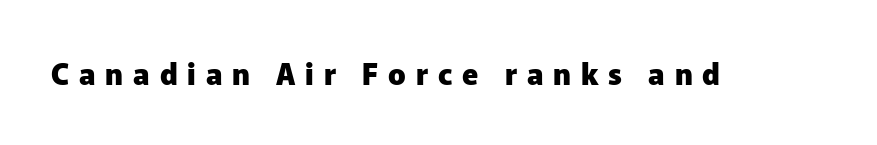
The image shows 29 px heavy sans-serif type, upright; set unusually wide letter spacing (+0.34 em), not underlined; low stroke contrast and a medium x-height.
